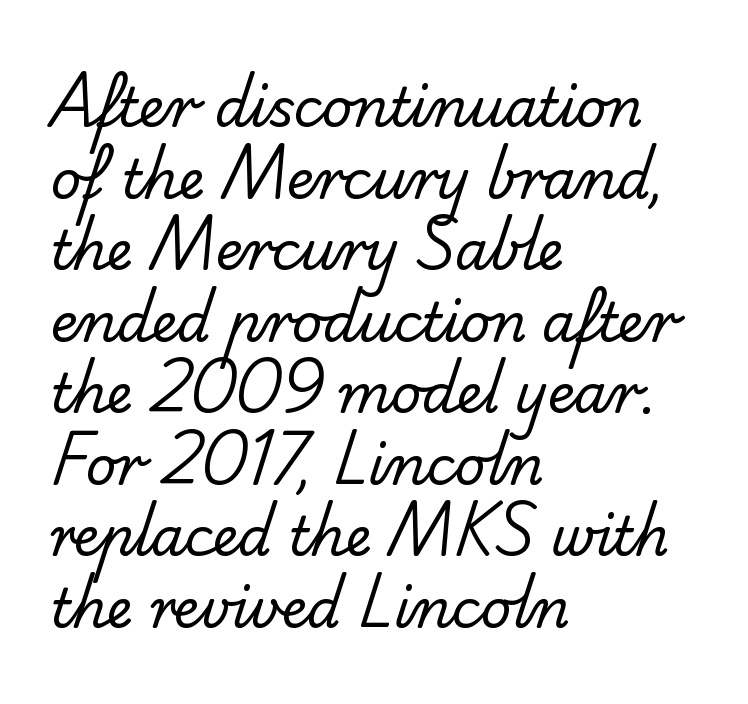
The image shows 53 px regular-weight sans-serif type; set left-aligned, normal line spacing (1.35x), normal letter spacing, not underlined; low stroke contrast and a small x-height.
